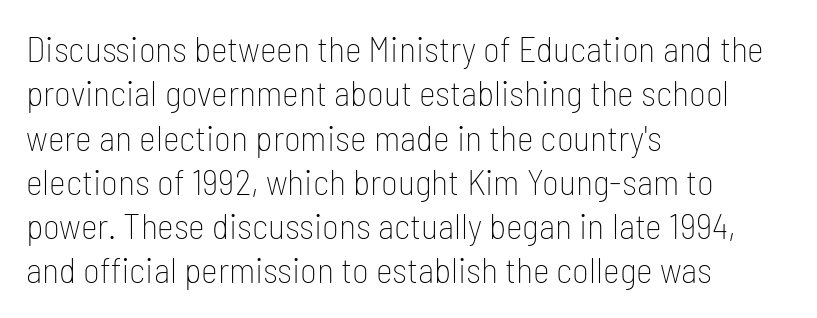
Weight: regular or lighter. Leftover space on each line is placed entirely after the last word. You can tell it's not italic because the verticals are truly vertical. The type family on display is of the sans-serif kind. Think of a printed novel: that variable character pitch is what you see here.
